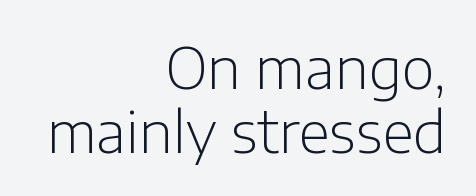
{"serif": "no", "italic": "no", "bold": "no", "weight": "light", "width": "normal", "stroke_contrast": "low", "x_height": "medium", "monospaced": "no", "underline": "no", "align": "right", "line_spacing": "tight", "line_spacing_ratio": 1.12, "letter_spacing": "normal", "letter_spacing_em": 0.0, "glyph_px": 57}
